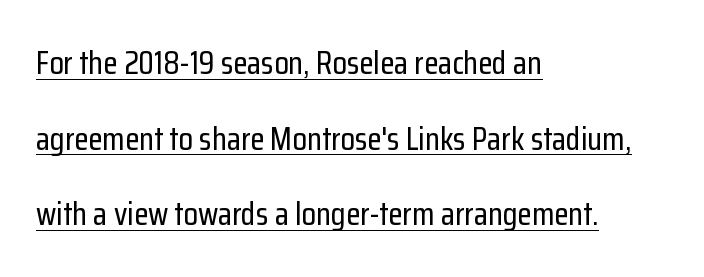
Q: Is the text italic (slanted)? A: No, it is upright.
Q: Is the typeface a serif or a sans-serif typeface? A: Sans-serif.
Q: Is the text underlined? A: Yes.
Q: How is the paragraph aligned? A: Left-aligned.
Q: Is the spacing between letters normal or unusually wide? A: Normal.
Q: Is the spacing between lines tight, normal or loose? A: Loose.
Q: Width (condensed, normal, or wide)? A: Condensed.
Q: Stroke contrast? A: Low.
Q: x-height? A: Medium.
Q: Monospaced? A: No.
